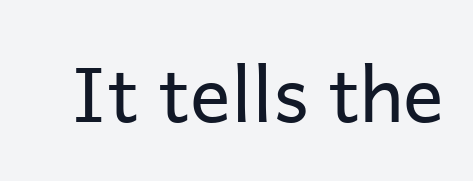
The image shows 76 px regular-weight sans-serif type, upright; set normal letter spacing, not underlined; low stroke contrast and a medium x-height.
